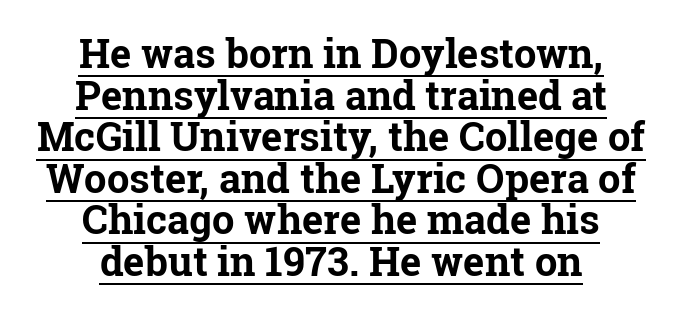
Q: Is the text bold? A: Yes.
Q: Is the text italic (slanted)? A: No, it is upright.
Q: Is the typeface a serif or a sans-serif typeface? A: Serif.
Q: Is the text underlined? A: Yes.
Q: How is the paragraph aligned? A: Centered.
Q: Is the spacing between letters normal or unusually wide? A: Normal.
Q: Is the spacing between lines tight, normal or loose? A: Tight.
Q: Width (condensed, normal, or wide)? A: Normal.
Q: Stroke contrast? A: Low.
Q: x-height? A: Medium.
Q: Monospaced? A: No.
